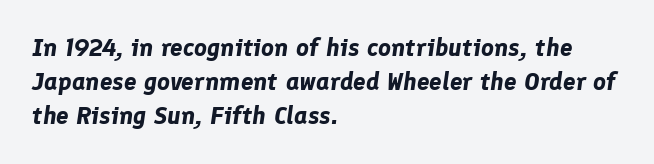
Q: Is the text bold? A: Yes.
Q: Is the text italic (slanted)? A: Yes, it leans right by about 8 degrees.
Q: Is the text underlined? A: No.
Q: How is the paragraph aligned? A: Left-aligned.
Q: Is the spacing between letters normal or unusually wide? A: Normal.
Q: Is the spacing between lines tight, normal or loose? A: Normal.
